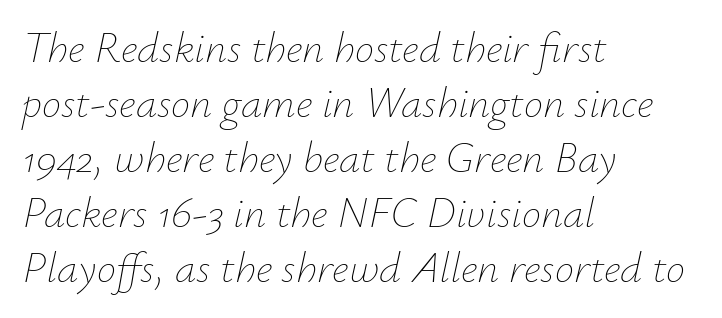
{"italic": "yes", "lean": "right", "slant_degrees": 12, "bold": "no", "weight": "thin", "width": "normal", "stroke_contrast": "low", "x_height": "small", "monospaced": "no", "underline": "no", "align": "left", "line_spacing": "normal", "line_spacing_ratio": 1.28, "letter_spacing": "normal", "letter_spacing_em": 0.0, "glyph_px": 43}
